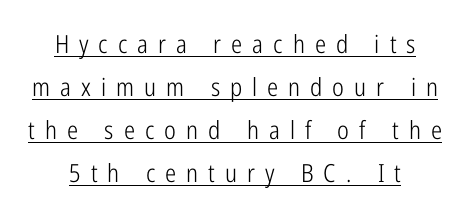
Q: Is the text bold? A: No.
Q: Is the text italic (slanted)? A: No, it is upright.
Q: Is the text underlined? A: Yes.
Q: How is the paragraph aligned? A: Centered.
Q: Is the spacing between letters normal or unusually wide? A: Unusually wide.
